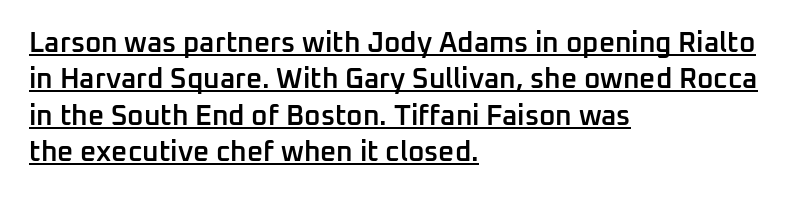
Q: Is the text bold? A: Semi-bold.
Q: Is the text italic (slanted)? A: No, it is upright.
Q: Is the typeface a serif or a sans-serif typeface? A: Sans-serif.
Q: Is the text underlined? A: Yes.
Q: How is the paragraph aligned? A: Left-aligned.
Q: Is the spacing between letters normal or unusually wide? A: Normal.
Q: Is the spacing between lines tight, normal or loose? A: Normal.
Q: Width (condensed, normal, or wide)? A: Normal.
Q: Stroke contrast? A: Low.
Q: x-height? A: Medium.
Q: Monospaced? A: No.
